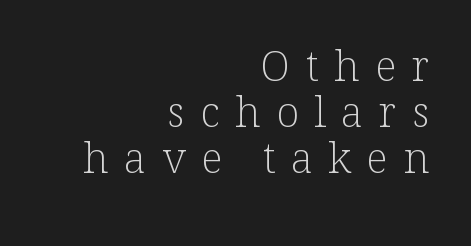
{"serif": "yes", "italic": "no", "bold": "no", "weight": "light", "width": "normal", "stroke_contrast": "low", "x_height": "medium", "monospaced": "no", "underline": "no", "align": "right", "line_spacing": "tight", "line_spacing_ratio": 1.1, "letter_spacing": "wide", "letter_spacing_em": 0.37, "glyph_px": 42}
